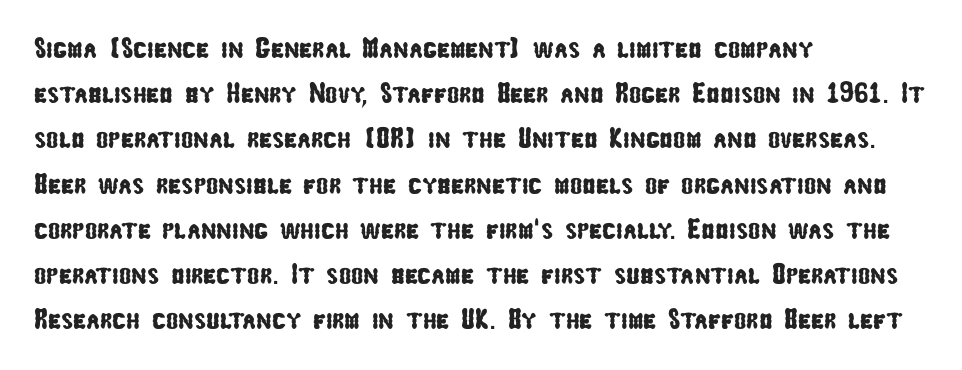
These lines are rendered in a variable-pitch font. Honestly, there is no underline to notice here at all. Is this a sans? Yes — the strokes have no serifs. Caption: standard tracking, unaltered. Rows of type keep a routine distance in the vertical direction. All the whitespace from short lines collects on the right.
